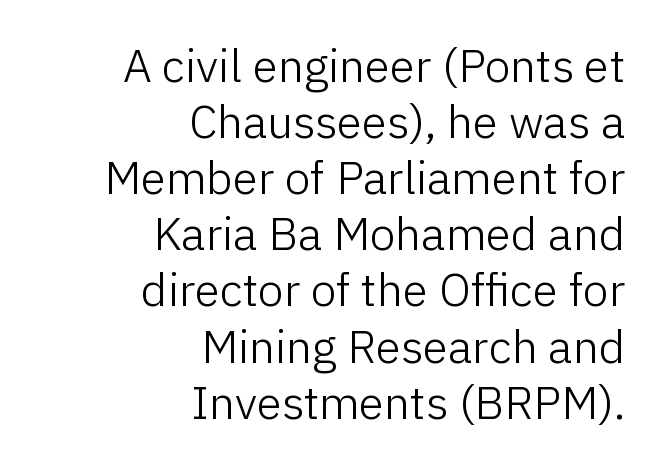
The image shows 46 px light sans-serif type, upright; set right-aligned, line spacing 1.22x, normal letter spacing, not underlined; low stroke contrast and a medium x-height.
